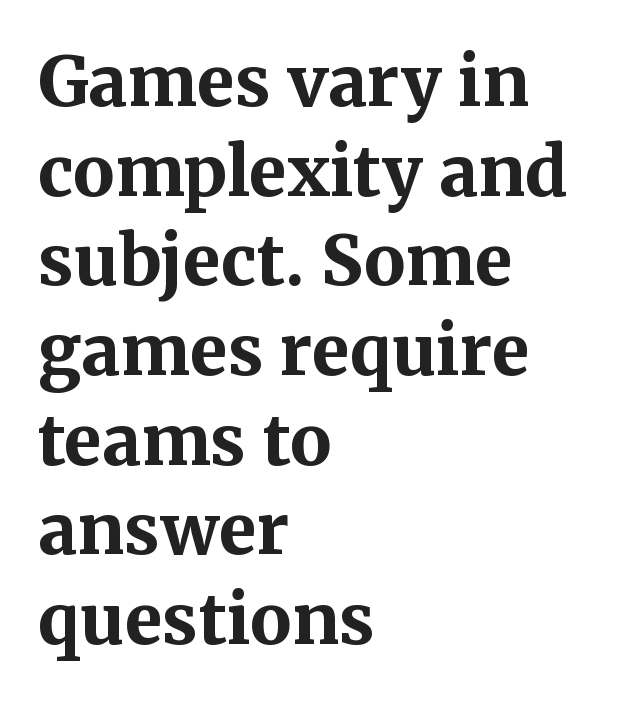
{"serif": "yes", "italic": "no", "bold": "yes", "weight": "bold", "width": "normal", "stroke_contrast": "medium", "x_height": "medium", "monospaced": "no", "underline": "no", "align": "left", "line_spacing": "normal", "line_spacing_ratio": 1.3, "letter_spacing": "normal", "letter_spacing_em": 0.0, "glyph_px": 69}
